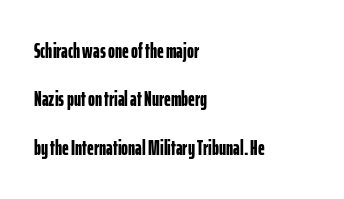
The typesetter chose a ragged-right arrangement here. A great deal of white space separates one row of letters from the next. The specimen omits any rule beneath the text block's lines. Spacing between characters is what you'd get straight out of the box. The strokes are fattened all the way to bold. The letters stand straight up with perfectly vertical stems.
